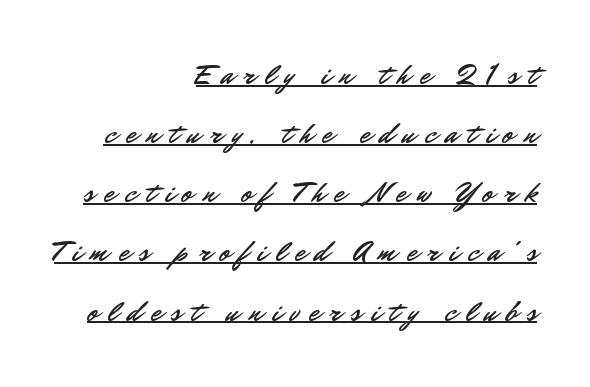
The image shows 29 px sans-serif type; set right-aligned, loose line spacing (2.04x), unusually wide letter spacing (+0.34 em), underlined; low stroke contrast and a small x-height.
